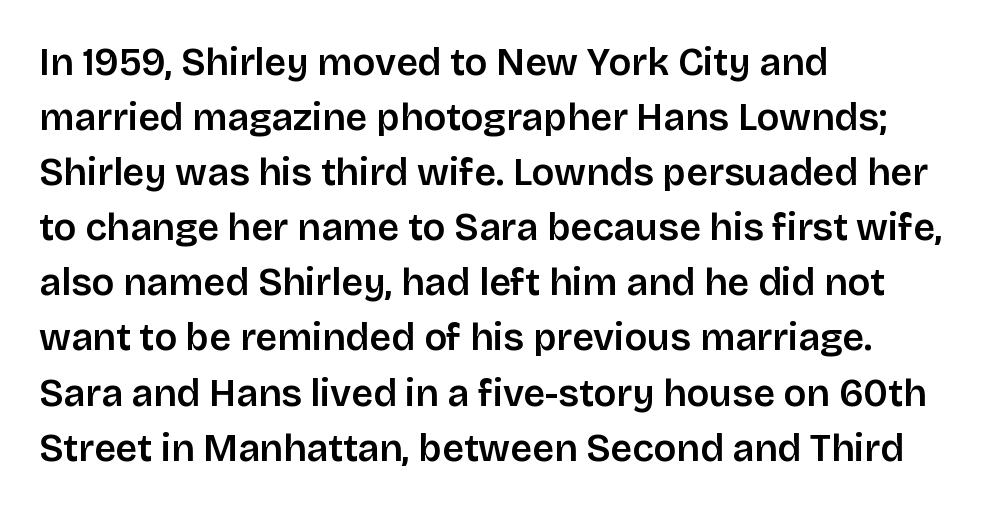
The image shows 38 px sans-serif type, upright; set left-aligned, normal line spacing (1.45x), normal letter spacing, not underlined; low stroke contrast and a large x-height.
